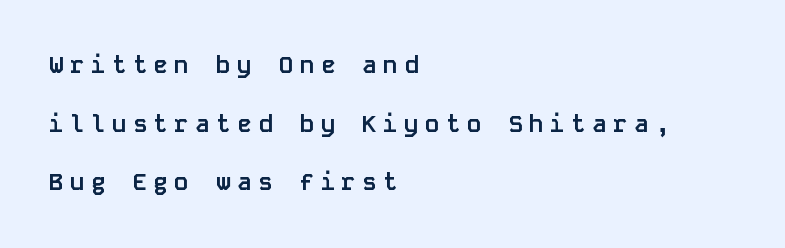
The foot of each line stays bare and open. Regarding leading, the lines here are spaced well apart. Letter spacing: wide. Notice how the stems are strictly vertical — no italics here. The rag falls on the right side of this text block. A dark, heavy texture on the line: the type is bold.
